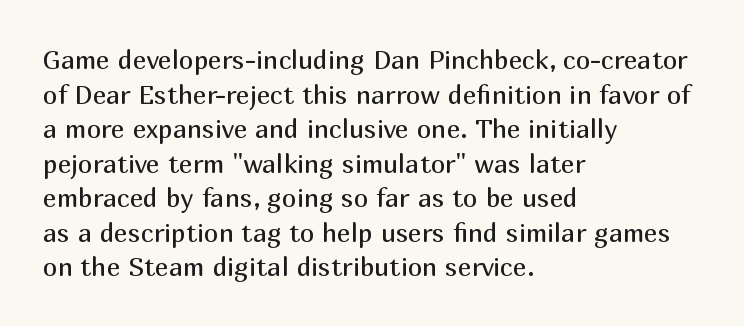
No chunkiness to these letters — they're not bold. A classic flush-left, rag-right setting is used for this passage. One glance says typical: line gaps are just what's usual. The letters sit at their default tracking, neither squeezed nor spread.
